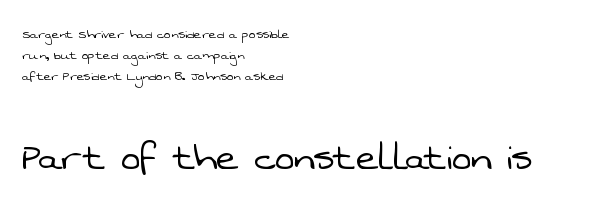
Q: Is the text bold? A: No.
Q: Is the typeface a serif or a sans-serif typeface? A: Sans-serif.
Q: Is the text underlined? A: No.
Q: How is the paragraph aligned? A: Left-aligned.
Q: Is the spacing between letters normal or unusually wide? A: Normal.
Q: Is the spacing between lines tight, normal or loose? A: Normal.
Q: Which block of text is set in a larger size, the first (top) or the second (bottom)? A: The second (bottom) one.
Q: Width (condensed, normal, or wide)? A: Normal.
Q: Stroke contrast? A: Low.
Q: x-height? A: Medium.
Q: Monospaced? A: No.
